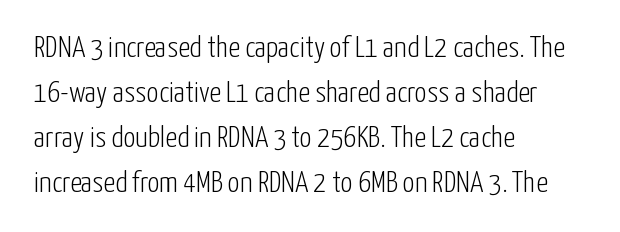
The image shows 30 px light, condensed sans-serif type, upright; set left-aligned, normal line spacing (1.5x), normal letter spacing, not underlined; low stroke contrast and a medium x-height.
